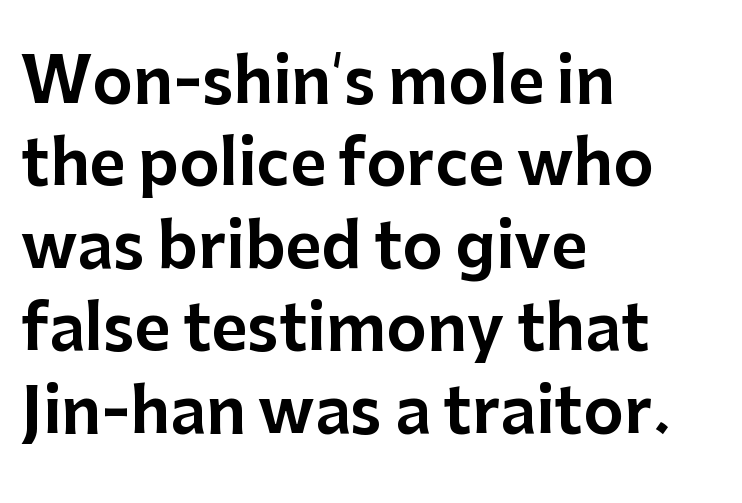
The image shows 62 px sans-serif type, upright; set left-aligned, normal line spacing (1.33x), normal letter spacing, not underlined; low stroke contrast and a medium x-height.
